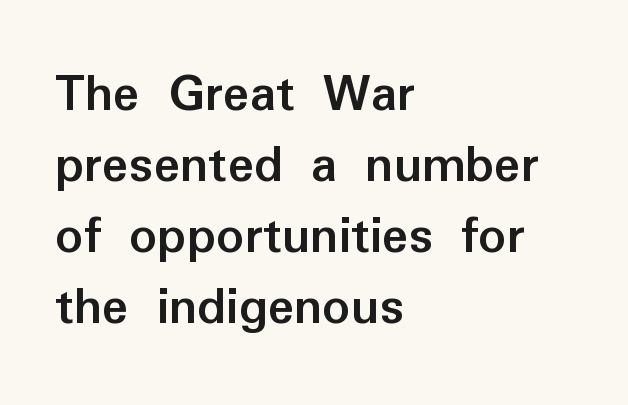
The image shows 55 px semibold sans-serif type, upright; set left-aligned, normal line spacing (1.29x), normal letter spacing, not underlined; low stroke contrast and a medium x-height.
